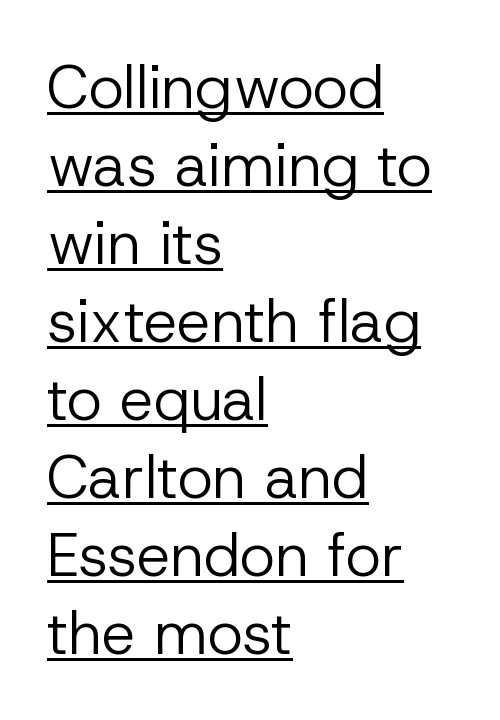
No italicization has been applied; the sample stays upright. A rule runs beneath these lines of type. Spacing between characters is what you'd get straight out of the box. Weight: not bold — regular or lighter.
